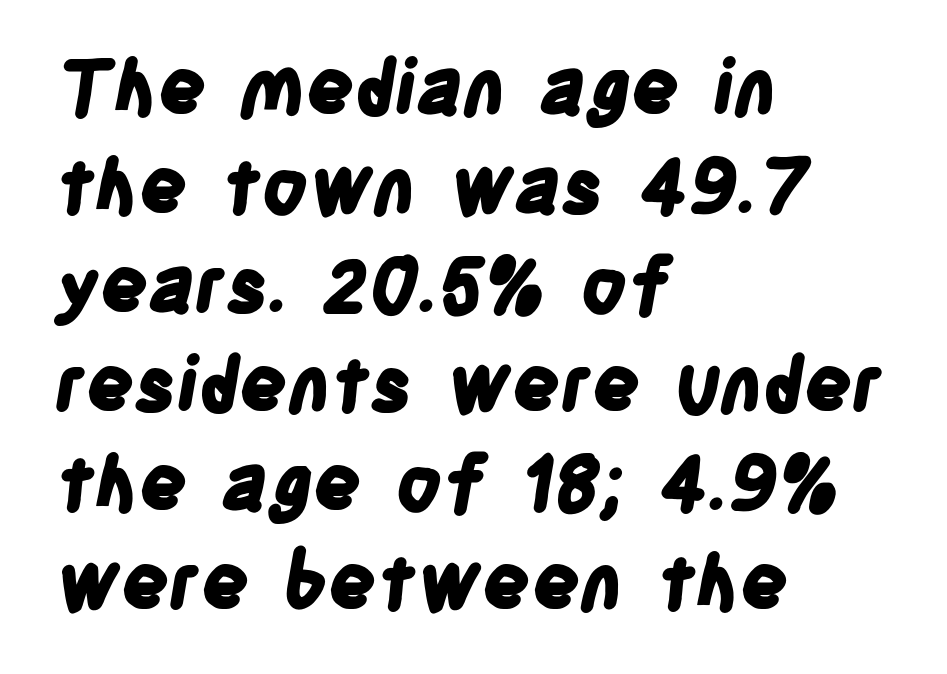
The image shows 75 px bold, condensed sans-serif type; set left-aligned, normal line spacing (1.32x), normal letter spacing, not underlined; low stroke contrast and a large x-height.
